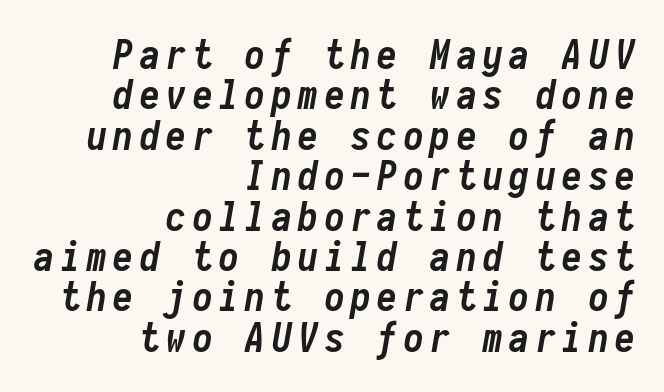
Q: Is the text bold? A: Yes.
Q: Is the text italic (slanted)? A: Yes, it leans right by about 10 degrees.
Q: Is the text underlined? A: No.
Q: How is the paragraph aligned? A: Right-aligned.
Q: Is the spacing between lines tight, normal or loose? A: Tight.
Q: Width (condensed, normal, or wide)? A: Condensed.
Q: Stroke contrast? A: Low.
Q: x-height? A: Medium.
Q: Monospaced? A: Yes.
